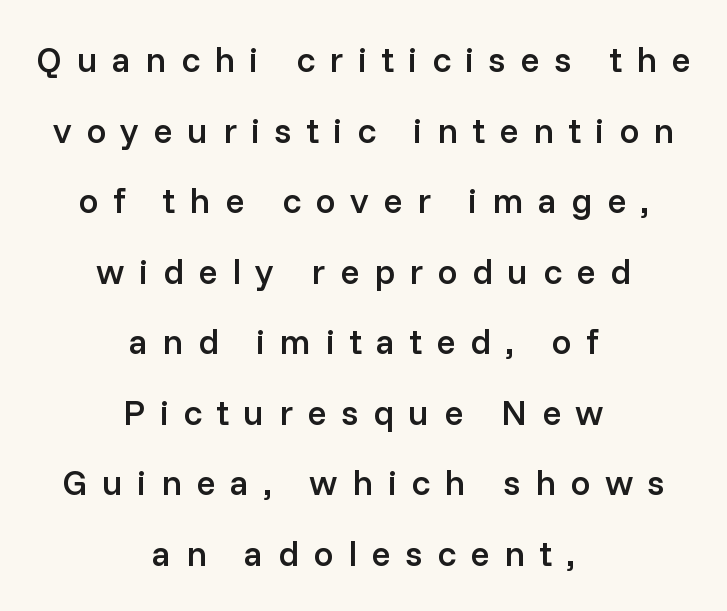
{"serif": "no", "italic": "no", "bold": "semi", "weight": "semibold", "width": "normal", "stroke_contrast": "low", "x_height": "medium", "monospaced": "no", "underline": "no", "align": "center", "line_spacing": "loose", "line_spacing_ratio": 1.96, "letter_spacing": "wide", "letter_spacing_em": 0.4, "glyph_px": 36}
